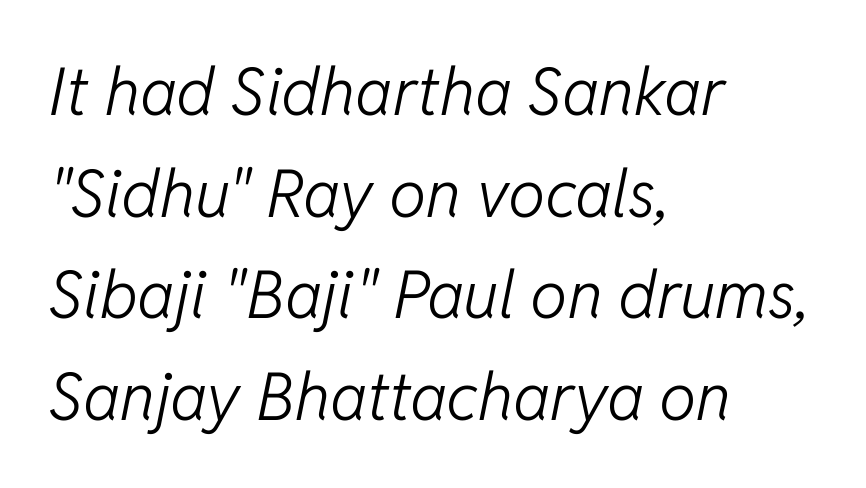
Q: Is the text bold? A: No.
Q: Is the text italic (slanted)? A: Yes, it leans right by about 11 degrees.
Q: Is the text underlined? A: No.
Q: How is the paragraph aligned? A: Left-aligned.
Q: Is the spacing between letters normal or unusually wide? A: Normal.
Q: Is the spacing between lines tight, normal or loose? A: Normal.
Q: Width (condensed, normal, or wide)? A: Normal.
Q: Stroke contrast? A: Low.
Q: x-height? A: Medium.
Q: Monospaced? A: No.
